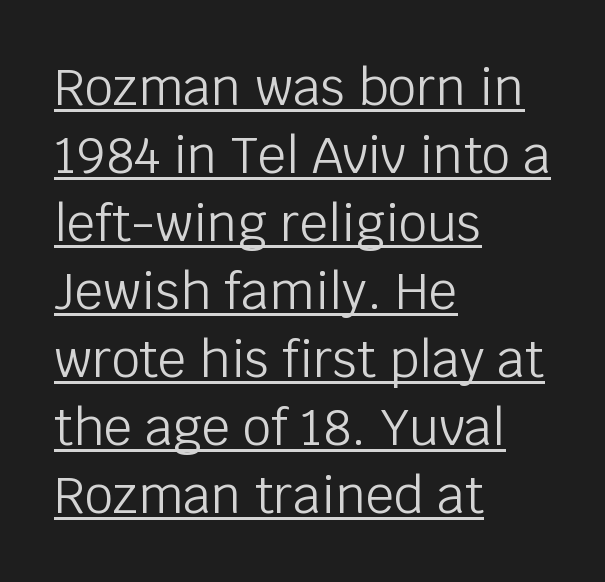
Successive baselines arrive at the customary interval. A light-to-regular cut is what we see here. No extra tracking has been applied to these lines. No italicization has been applied; the sample stays upright. Character widths vary here, with narrow letters taking less room than wide ones. The passage shown is typeset with a sans-serif family.
